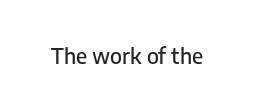
{"italic": "no", "underline": "no", "letter_spacing": "normal", "letter_spacing_em": 0.0, "glyph_px": 21}
